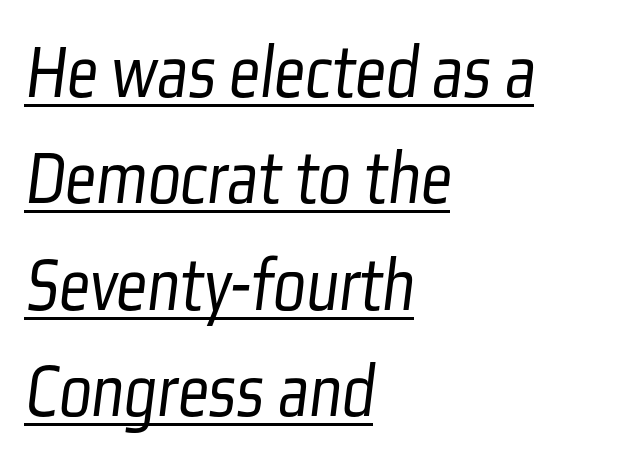
{"serif": "no", "bold": "no", "weight": "light", "width": "condensed", "stroke_contrast": "low", "x_height": "medium", "monospaced": "no", "underline": "yes", "align": "left", "line_spacing": "normal", "line_spacing_ratio": 1.38, "letter_spacing": "normal", "letter_spacing_em": 0.0, "glyph_px": 77}
